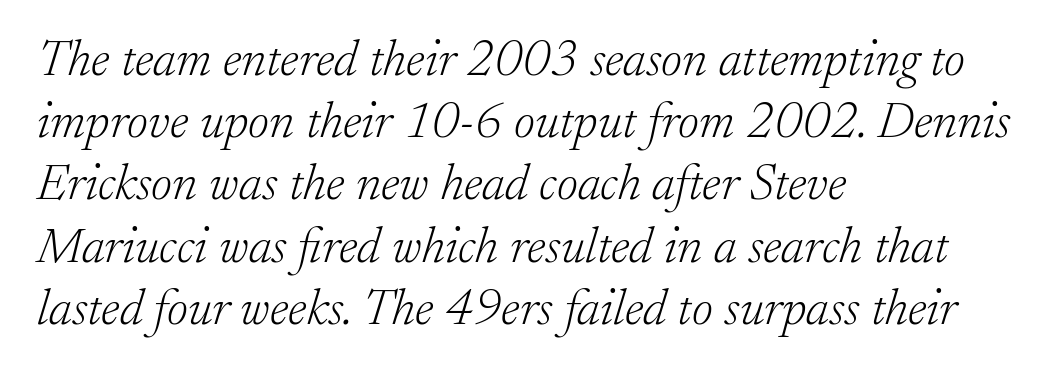
Q: Is the text bold? A: No.
Q: Is the text italic (slanted)? A: Yes, it leans right by about 17 degrees.
Q: Is the typeface a serif or a sans-serif typeface? A: Serif.
Q: Is the text underlined? A: No.
Q: How is the paragraph aligned? A: Left-aligned.
Q: Is the spacing between letters normal or unusually wide? A: Normal.
Q: Width (condensed, normal, or wide)? A: Normal.
Q: Stroke contrast? A: Low.
Q: x-height? A: Small.
Q: Monospaced? A: No.
